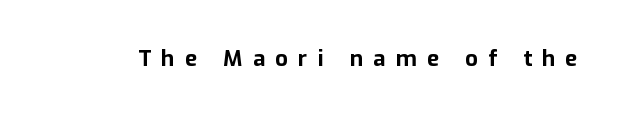
The image shows 22 px bold type, upright; set unusually wide letter spacing (+0.47 em), not underlined.
